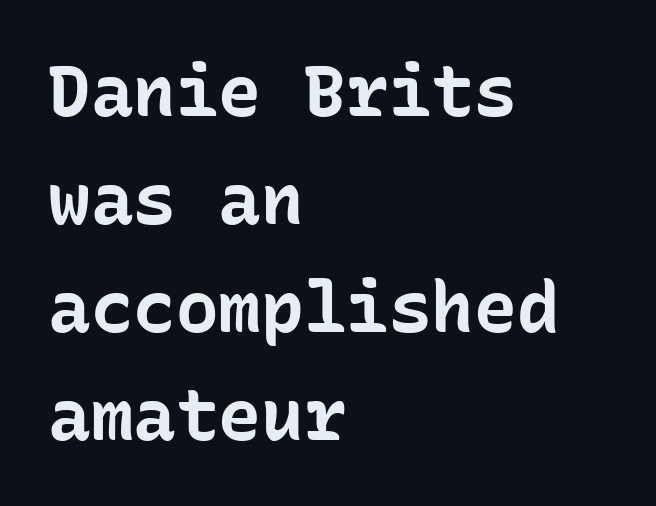
Q: Is the text bold? A: Yes.
Q: Is the text italic (slanted)? A: No, it is upright.
Q: Is the typeface a serif or a sans-serif typeface? A: Sans-serif.
Q: Is the text underlined? A: No.
Q: How is the paragraph aligned? A: Left-aligned.
Q: Is the spacing between letters normal or unusually wide? A: Normal.
Q: Is the spacing between lines tight, normal or loose? A: Normal.
Q: Width (condensed, normal, or wide)? A: Normal.
Q: Stroke contrast? A: Low.
Q: x-height? A: Medium.
Q: Monospaced? A: Yes.
